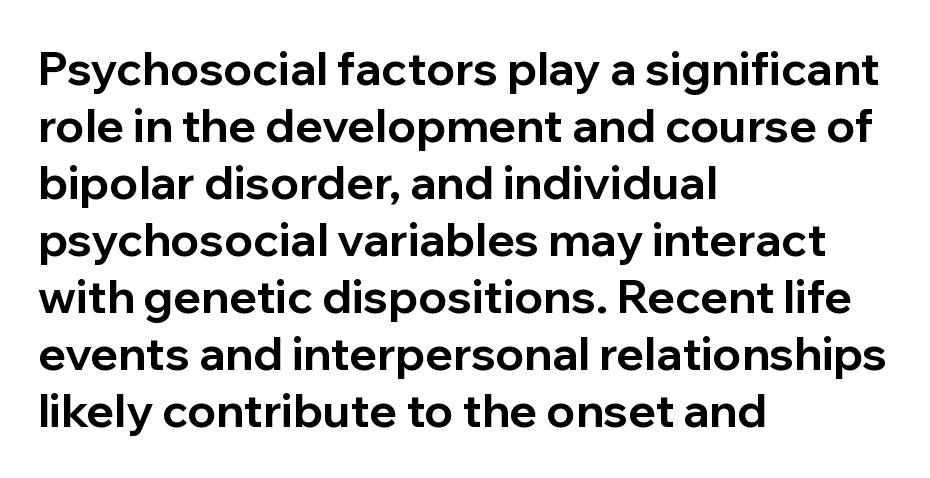
{"serif": "no", "italic": "no", "bold": "yes", "weight": "bold", "width": "normal", "stroke_contrast": "low", "x_height": "medium", "monospaced": "no", "underline": "no", "align": "left", "line_spacing_ratio": 1.24, "letter_spacing": "normal", "letter_spacing_em": 0.0, "glyph_px": 46}
